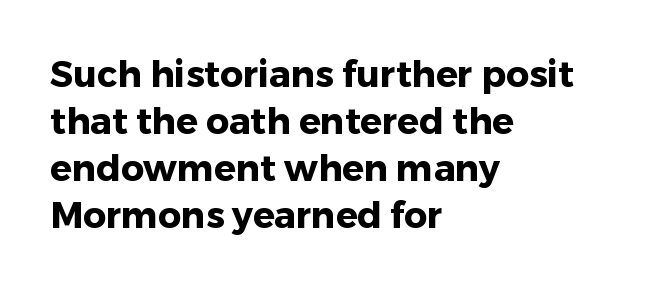
If you drew a line through each stem, it would be perfectly vertical. Chunky letters — that's bold for sure. One glance says typical: line gaps are just what's usual. All the whitespace from short lines collects on the right. Note the varied advance widths — an 'i' is clearly narrower than an 'm'. Default kerning and tracking; the words read as compact shapes.
